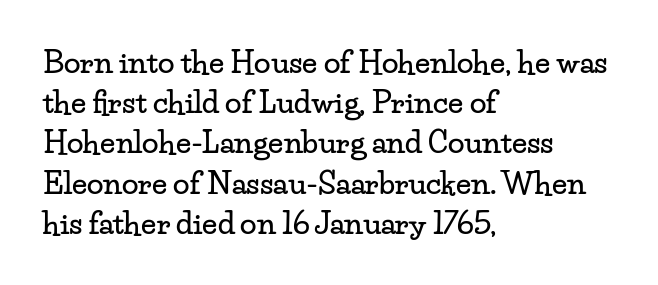
The tracking reads as untouched default to a designer's eye. Quick note: not italic, upright. Underline: absent. The face used here is proportionally spaced, like ordinary book or web type.
